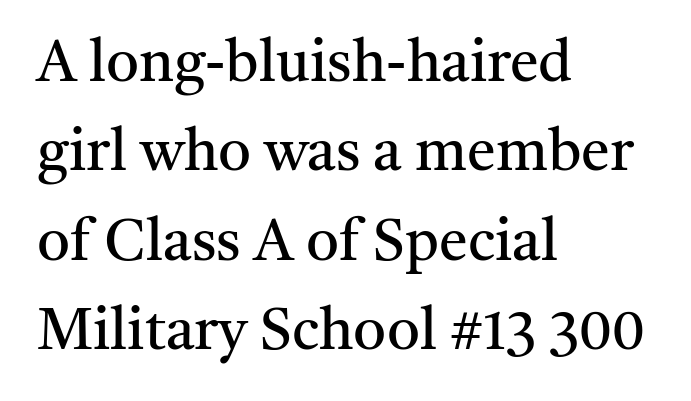
Is this a heavy cut? Hardly; it is regular or lighter. Spacing verdict: proportional, widths tailored to each character. Evenly set lines give the paragraph a standard silhouette. Typographically, this falls in the serif category. Check the space under the baseline: it is left empty.
